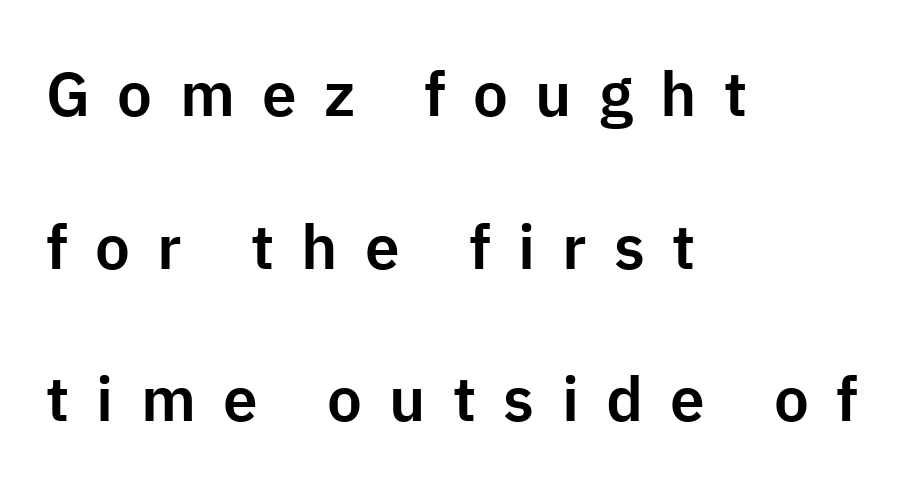
The image shows 62 px sans-serif type, upright; set left-aligned, loose line spacing (2.46x), unusually wide letter spacing (+0.44 em), not underlined; low stroke contrast and a medium x-height.
